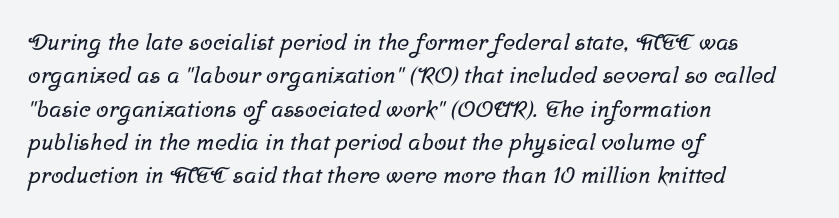
{"underline": "no", "align": "left", "line_spacing": "normal", "line_spacing_ratio": 1.45, "letter_spacing": "normal", "letter_spacing_em": 0.0, "glyph_px": 23}
